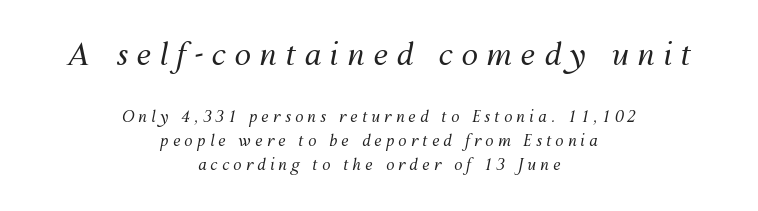
{"italic": "yes", "lean": "right", "slant_degrees": 12, "bold": "no", "weight": "regular", "width": "normal", "stroke_contrast": "medium", "x_height": "medium", "monospaced": "no", "underline": "no", "align": "center", "line_spacing": "normal", "line_spacing_ratio": 1.58, "letter_spacing": "wide", "letter_spacing_em": 0.28, "larger_block": "first", "size_ratio": 2.0, "glyph_px": 30}
